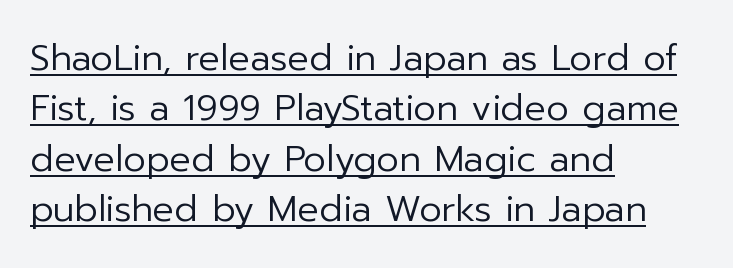
The image shows 36 px regular-weight sans-serif type, upright; set left-aligned, normal line spacing (1.4x), normal letter spacing, underlined; low stroke contrast and a medium x-height.
